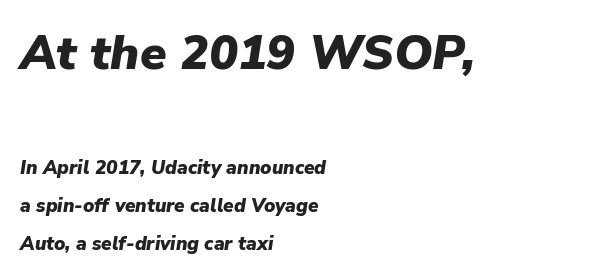
{"italic": "yes", "lean": "right", "slant_degrees": 9, "bold": "yes", "weight": "heavy", "width": "normal", "stroke_contrast": "low", "x_height": "medium", "monospaced": "no", "underline": "no", "align": "left", "line_spacing": "loose", "line_spacing_ratio": 1.99, "letter_spacing": "normal", "letter_spacing_em": 0.0, "larger_block": "first", "size_ratio": 2.53, "glyph_px": 48}
